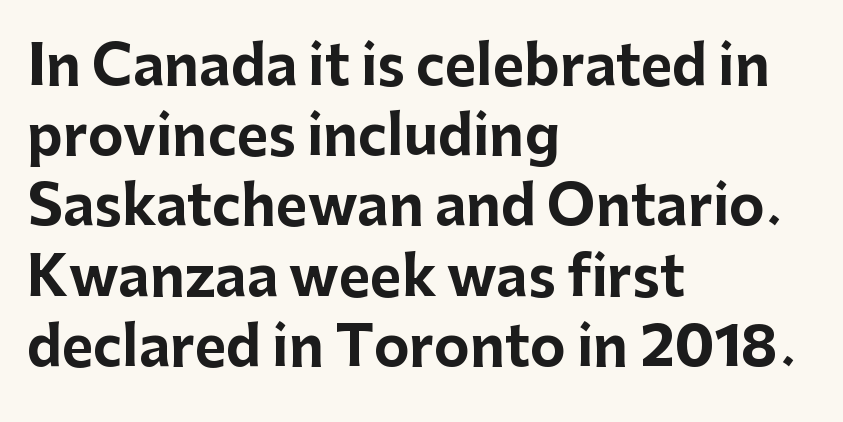
The image shows 54 px bold sans-serif type, upright; set left-aligned, normal line spacing (1.3x), normal letter spacing, not underlined; low stroke contrast and a medium x-height.
